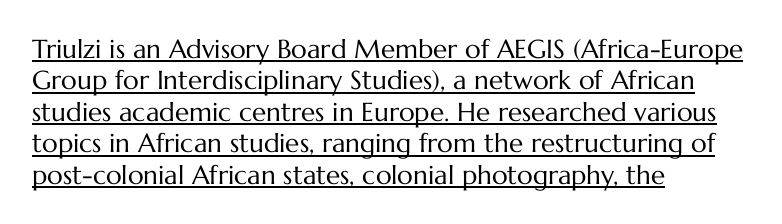
The image shows 26 px text type, upright; set left-aligned, line spacing 1.21x, normal letter spacing, underlined.
